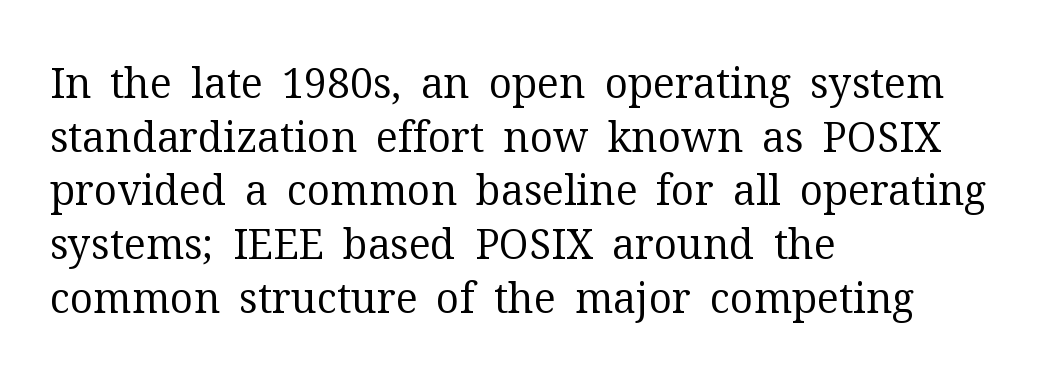
Look at the tracking — it's just the regular setting, nothing added. It's the straight-up-and-down kind of type. Font category for this specimen: serif. A typesetter would call this proportional, since set widths differ per character. These lines stack with their left ends in a neat column.
